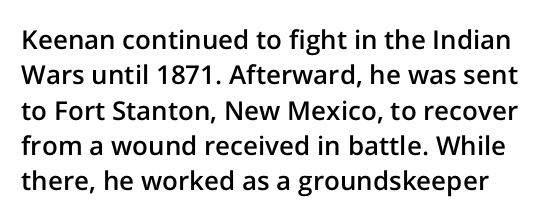
Firm but not heavy-handed strokes: this text is semibold. Quick note: underline off. A roman cut, with each character standing at attention. Each word holds together tightly as a unit, with standard inter-letter gaps. Each new line begins a customary step beneath the previous one.
